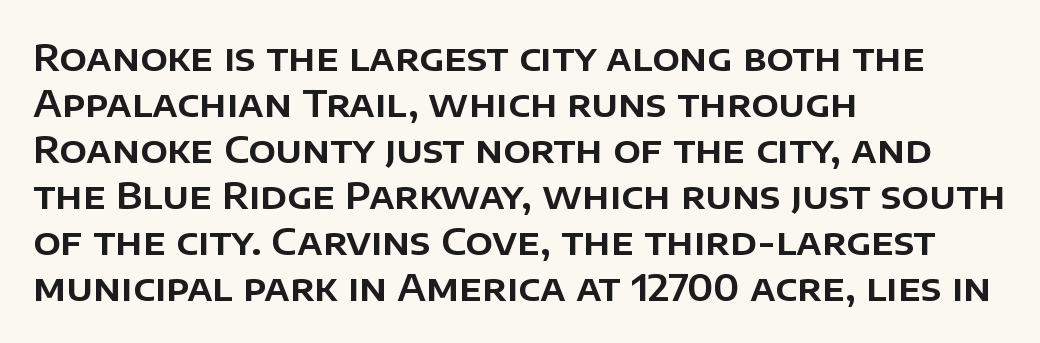
{"serif": "no", "italic": "no", "width": "normal", "stroke_contrast": "low", "x_height": "large", "monospaced": "no", "underline": "no", "align": "left", "line_spacing": "normal", "line_spacing_ratio": 1.28, "letter_spacing": "normal", "letter_spacing_em": 0.0, "glyph_px": 36}
